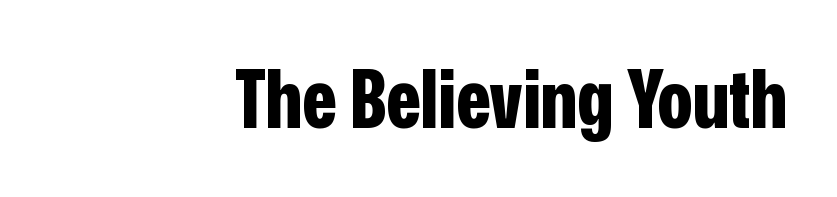
Here the glyphs are tracked normally, forming tight word shapes. The designer went with a sans here, leaving each stem footless. The rendering uses natural spacing where letterforms have individual widths. These lines stack with their right ends in a neat column. Thick stems and heavy bowls — unmistakably bold. Unlike italic type, these characters show no tilt at all.
